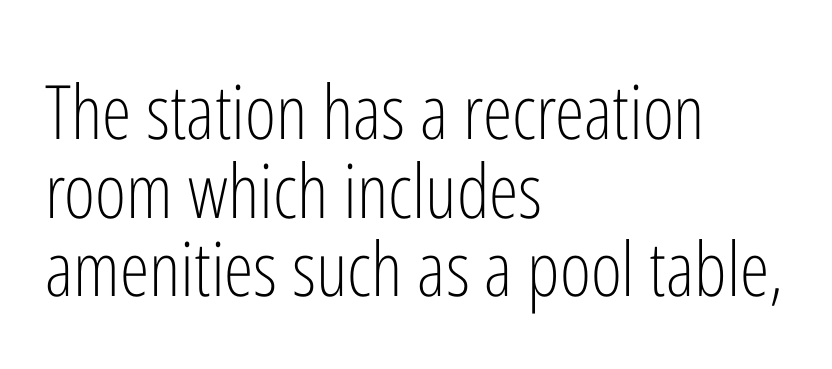
The image shows 75 px light, condensed sans-serif type, upright; set left-aligned, tight line spacing (1.05x), normal letter spacing, not underlined; low stroke contrast and a medium x-height.
